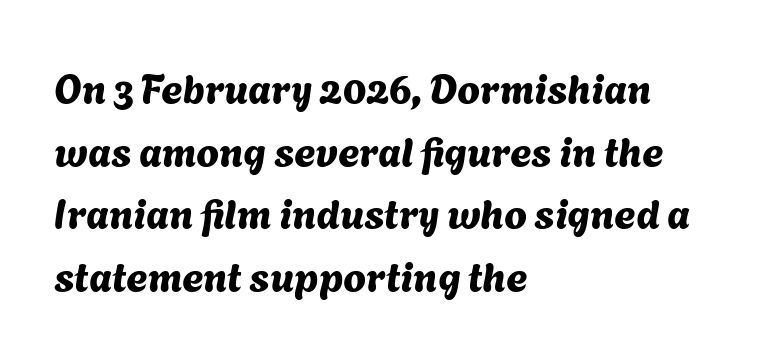
{"serif": "no", "width": "normal", "stroke_contrast": "medium", "x_height": "medium", "monospaced": "no", "underline": "no", "align": "left", "line_spacing": "normal", "line_spacing_ratio": 1.53, "letter_spacing": "normal", "letter_spacing_em": 0.0, "glyph_px": 41}
